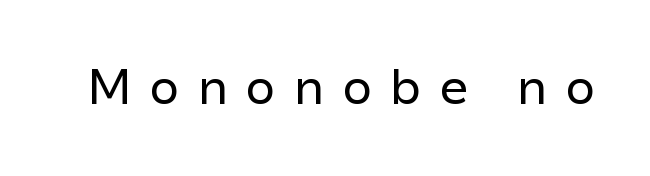
{"serif": "no", "italic": "no", "bold": "no", "weight": "regular", "width": "normal", "stroke_contrast": "low", "x_height": "medium", "monospaced": "no", "underline": "no", "letter_spacing": "wide", "letter_spacing_em": 0.34, "glyph_px": 49}
